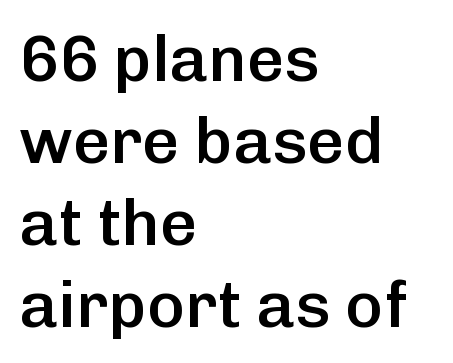
The image shows 65 px semibold sans-serif type, upright; set left-aligned, normal line spacing (1.26x), normal letter spacing, not underlined; low stroke contrast and a medium x-height.
